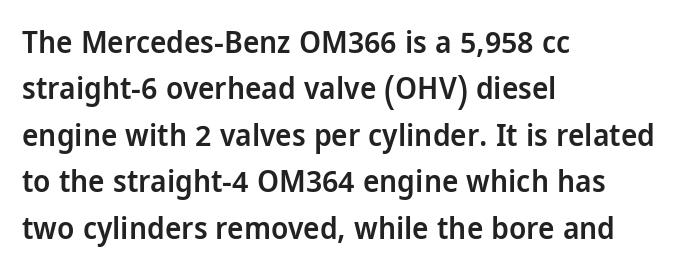
The image shows 31 px semibold, condensed sans-serif type, upright; set left-aligned, normal line spacing (1.5x), normal letter spacing, not underlined; low stroke contrast and a large x-height.
